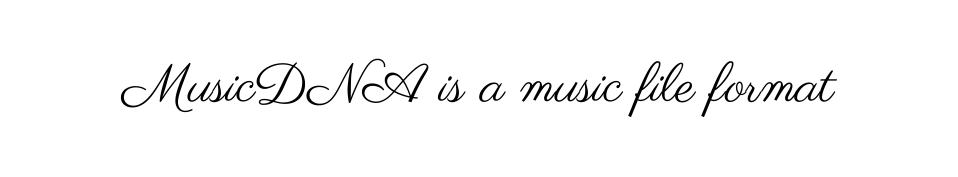
The letters look calm and open, with moderate or lighter stems. Spacing verdict: proportional, widths tailored to each character. Anything drawn beneath the words? Only blank space. Spacing between characters is what you'd get straight out of the box.
